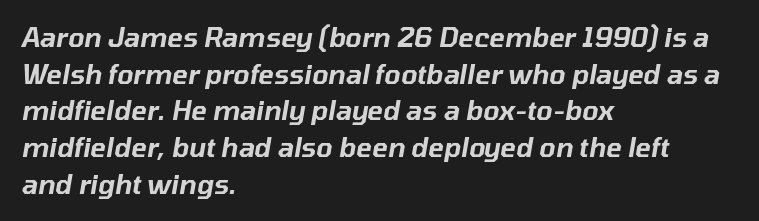
{"italic": "yes", "lean": "right", "slant_degrees": 10, "underline": "no", "align": "left", "line_spacing": "normal", "line_spacing_ratio": 1.41, "letter_spacing": "normal", "letter_spacing_em": 0.0, "glyph_px": 26}
